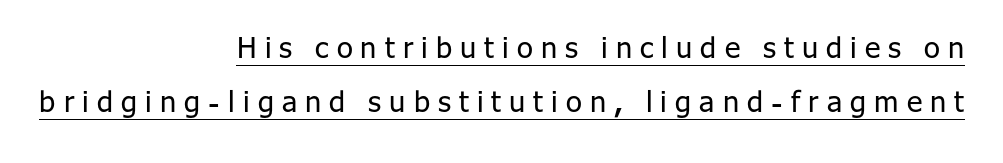
Compared with a typical body face, this is equally light or lighter still. Underlining? Definitely there. Looks like regular typesetting: each glyph gets only the width it needs. Letterform terminals end flat and unadorned throughout the passage. The tracking reads as deliberately expanded to a designer's eye. Visually the block forms a straight wall on the right and a jagged coastline on the left.
